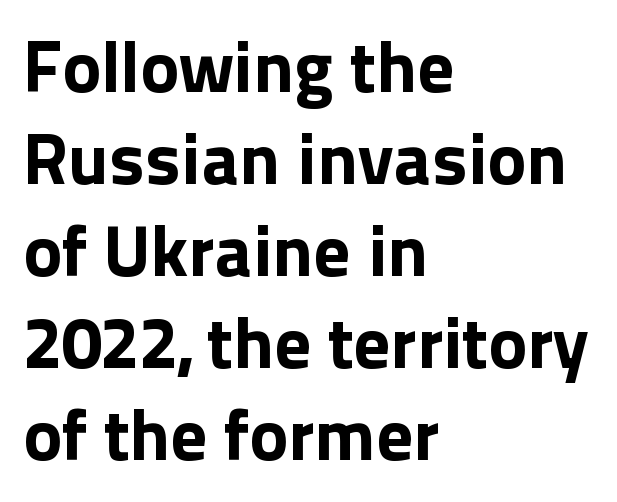
The image shows 73 px bold sans-serif type, upright; set left-aligned, normal line spacing (1.26x), normal letter spacing, not underlined; a medium x-height.
